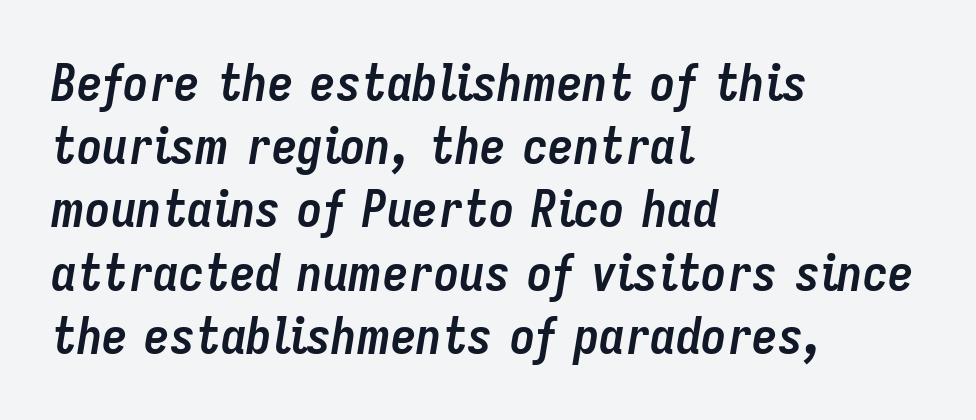
{"italic": "yes", "lean": "right", "slant_degrees": 9, "bold": "yes", "weight": "semibold", "width": "condensed", "stroke_contrast": "low", "x_height": "medium", "monospaced": "no", "underline": "no", "align": "left", "line_spacing_ratio": 1.24, "letter_spacing": "normal", "letter_spacing_em": 0.0, "glyph_px": 51}
